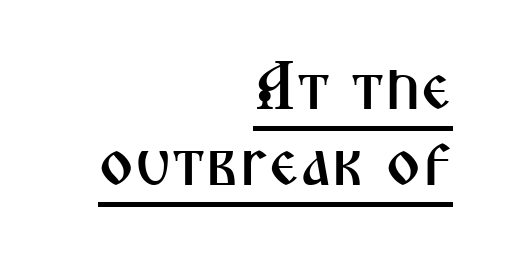
The image shows 68 px condensed sans-serif type, upright; set right-aligned, tight line spacing (1.12x), normal letter spacing, underlined; medium stroke contrast and a medium x-height.
